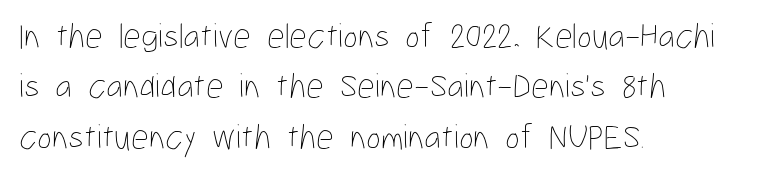
Q: Is the text bold? A: No.
Q: Is the text italic (slanted)? A: No, it is upright.
Q: Is the text underlined? A: No.
Q: How is the paragraph aligned? A: Left-aligned.
Q: Is the spacing between letters normal or unusually wide? A: Normal.
Q: Is the spacing between lines tight, normal or loose? A: Normal.
Q: Width (condensed, normal, or wide)? A: Condensed.
Q: Stroke contrast? A: Low.
Q: x-height? A: Medium.
Q: Monospaced? A: No.
